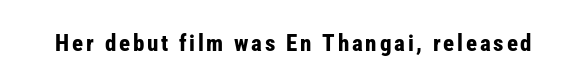
The image shows 23 px bold type, upright; set not underlined.
